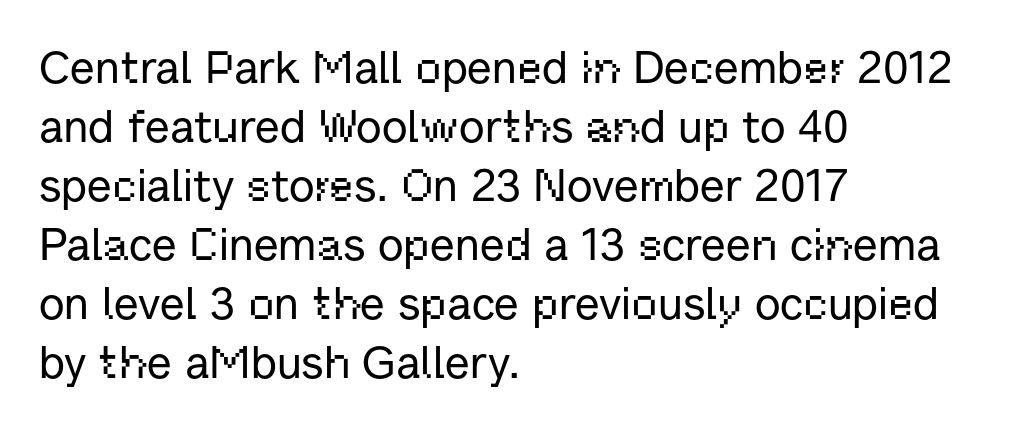
The image shows 45 px sans-serif type, upright; set left-aligned, normal line spacing (1.31x), normal letter spacing, not underlined; low stroke contrast and a medium x-height.
